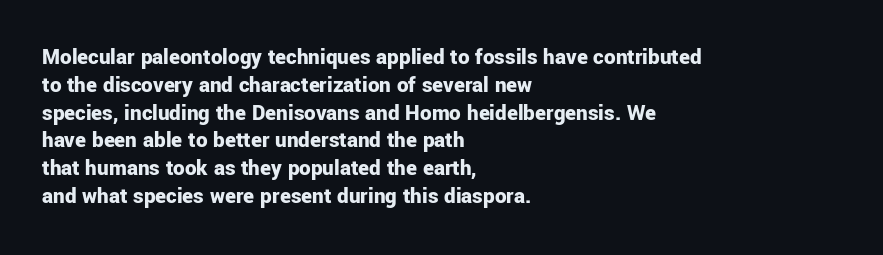
Q: Is the text bold? A: Yes.
Q: Is the text italic (slanted)? A: No, it is upright.
Q: Is the text underlined? A: No.
Q: How is the paragraph aligned? A: Left-aligned.
Q: Is the spacing between letters normal or unusually wide? A: Normal.
